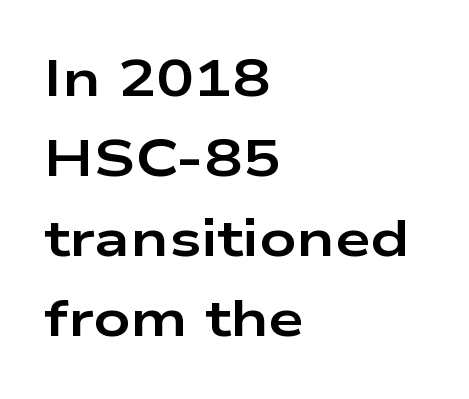
The image shows 51 px bold, wide sans-serif type, upright; set left-aligned, normal line spacing (1.57x), normal letter spacing, not underlined; low stroke contrast and a medium x-height.
